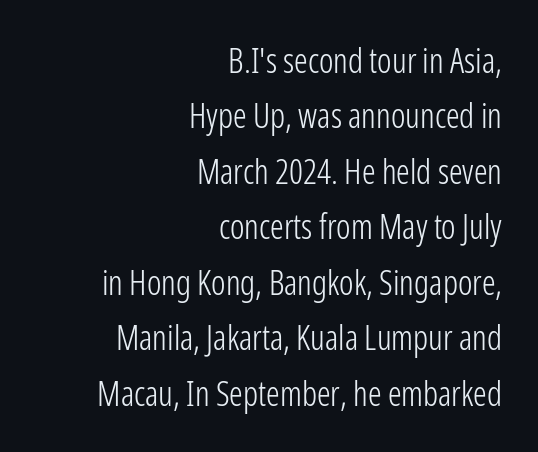
{"serif": "no", "italic": "no", "bold": "no", "weight": "light", "width": "condensed", "stroke_contrast": "low", "x_height": "medium", "monospaced": "no", "underline": "no", "align": "right", "line_spacing": "normal", "line_spacing_ratio": 1.63, "letter_spacing": "normal", "letter_spacing_em": 0.0, "glyph_px": 34}
